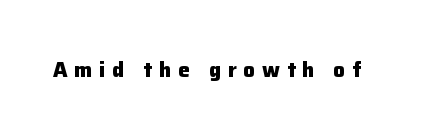
{"italic": "no", "bold": "yes", "underline": "no", "letter_spacing": "wide", "letter_spacing_em": 0.32, "glyph_px": 21}
